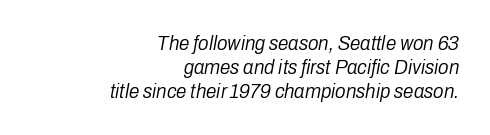
Clear beneath every line of the passage. Reading down the column, the eye jumps only a short way to each next line. Compared with a typical body face, this is equally light or lighter still. Rendered with sloped, italic letterforms. Each line ends at the same right margin while the left side varies.
